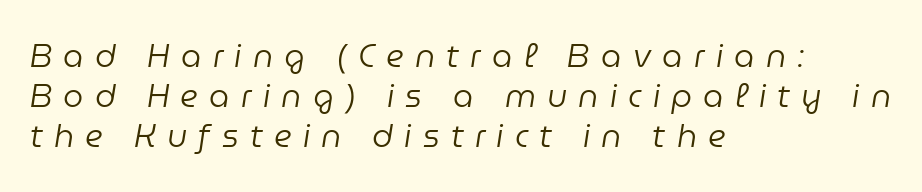
Q: Is the text bold? A: No.
Q: Is the text italic (slanted)? A: Yes, it leans right by about 9 degrees.
Q: Is the text underlined? A: No.
Q: How is the paragraph aligned? A: Left-aligned.
Q: Is the spacing between letters normal or unusually wide? A: Unusually wide.
Q: Is the spacing between lines tight, normal or loose? A: Normal.
Q: Width (condensed, normal, or wide)? A: Normal.
Q: Stroke contrast? A: Low.
Q: x-height? A: Medium.
Q: Monospaced? A: No.
